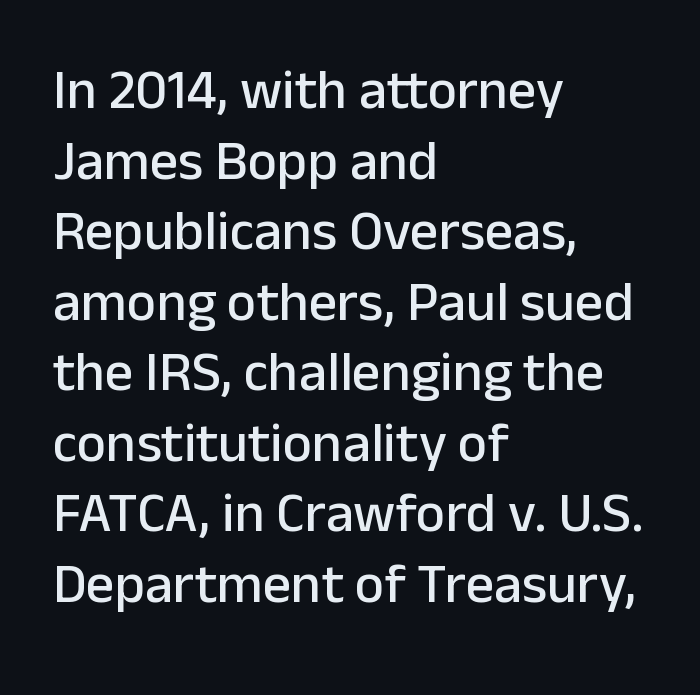
Q: Is the text italic (slanted)? A: No, it is upright.
Q: Is the typeface a serif or a sans-serif typeface? A: Sans-serif.
Q: Is the text underlined? A: No.
Q: How is the paragraph aligned? A: Left-aligned.
Q: Is the spacing between letters normal or unusually wide? A: Normal.
Q: Is the spacing between lines tight, normal or loose? A: Normal.
Q: Width (condensed, normal, or wide)? A: Normal.
Q: Stroke contrast? A: Low.
Q: x-height? A: Medium.
Q: Monospaced? A: No.
